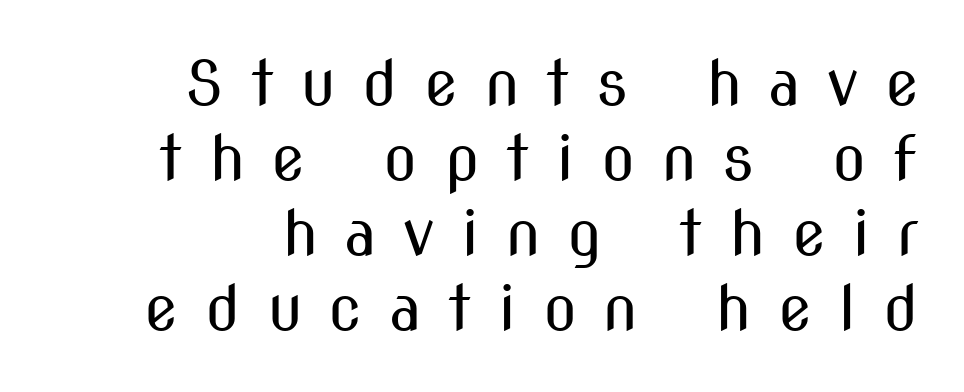
Observe the wide spacing: letters keep a clear distance from each other. Grotesque or geometric, the face here clearly has no serifs. Lines of text with bare space underneath. The weight tops out at a normal text grade.
